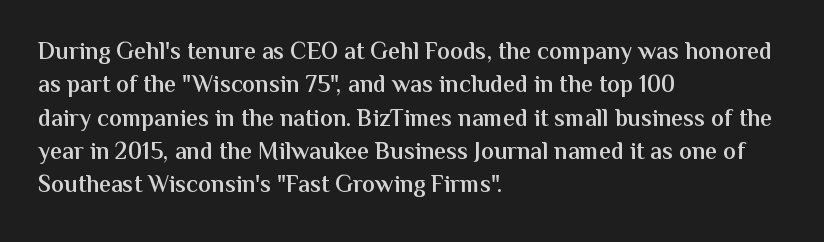
{"italic": "no", "bold": "semi", "underline": "no", "align": "left", "line_spacing": "normal", "line_spacing_ratio": 1.39, "letter_spacing": "normal", "letter_spacing_em": 0.0, "glyph_px": 24}
